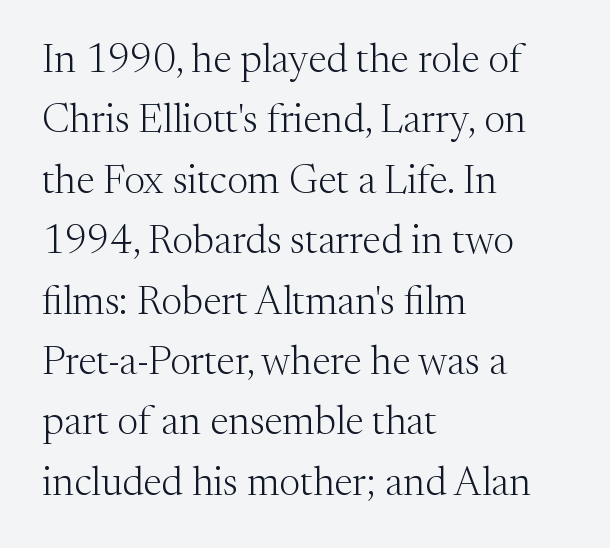
A typesetter would call this leading conventional body-copy spacing. Serifs: yes, visible at the terminals of the letterforms. A roman cut, with each character standing at attention. Beneath every word, the page is bare. Layout note: lines flush left. This rendering leaves character spacing at its baseline value.
